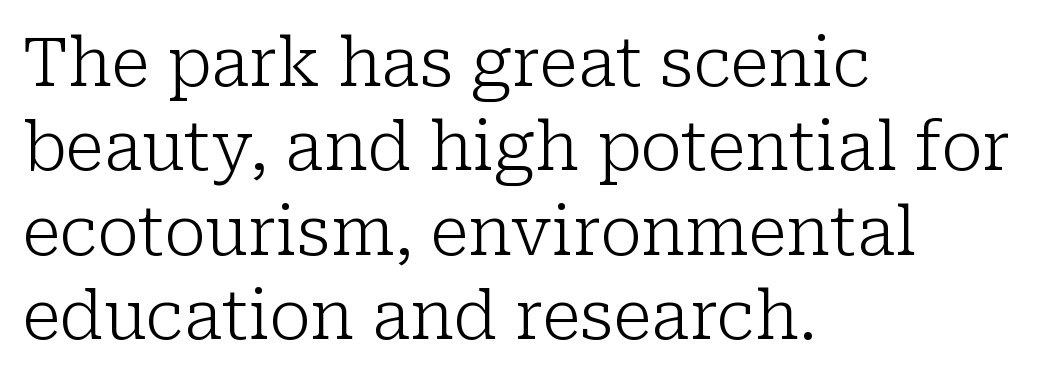
The image shows 67 px light serif type, upright; set left-aligned, normal line spacing (1.26x), normal letter spacing, not underlined; low stroke contrast and a medium x-height.
